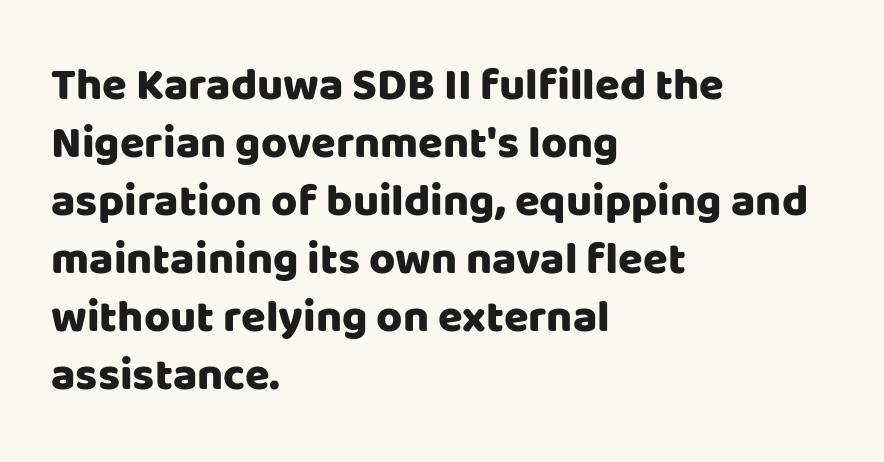
Q: Is the text italic (slanted)? A: No, it is upright.
Q: Is the typeface a serif or a sans-serif typeface? A: Sans-serif.
Q: Is the text underlined? A: No.
Q: How is the paragraph aligned? A: Left-aligned.
Q: Is the spacing between letters normal or unusually wide? A: Normal.
Q: Is the spacing between lines tight, normal or loose? A: Normal.
Q: Width (condensed, normal, or wide)? A: Normal.
Q: Stroke contrast? A: Low.
Q: x-height? A: Large.
Q: Monospaced? A: No.
